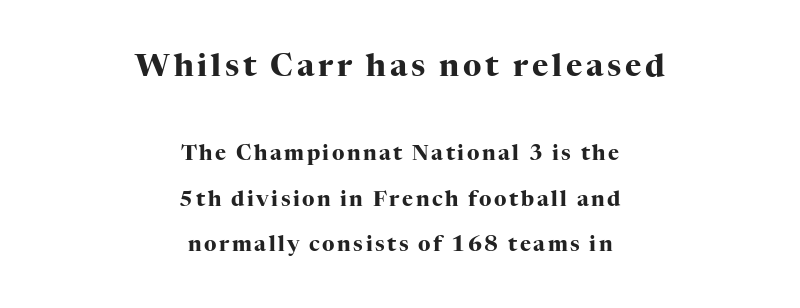
Serifs: yes, visible at the terminals of the letterforms. Does the leading feel generous? Absolutely, it's lavish. Here the designer chose a conventional face with non-uniform glyph widths. The composition opens big and finishes small.
